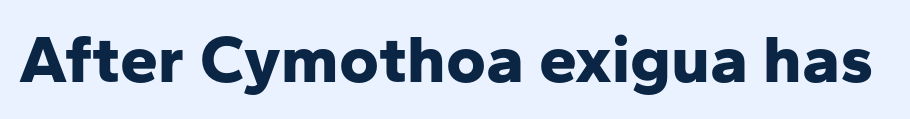
The image shows 68 px bold sans-serif type, upright; set normal letter spacing, not underlined; low stroke contrast and a medium x-height.
